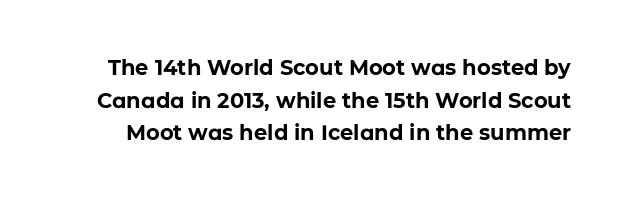
How would I describe the line gaps? Plain and ordinary. Designer's note — italics off, roman on. Strokes here are thick enough to call this a true bold. Letters rest on an invisible, unmarked baseline.
